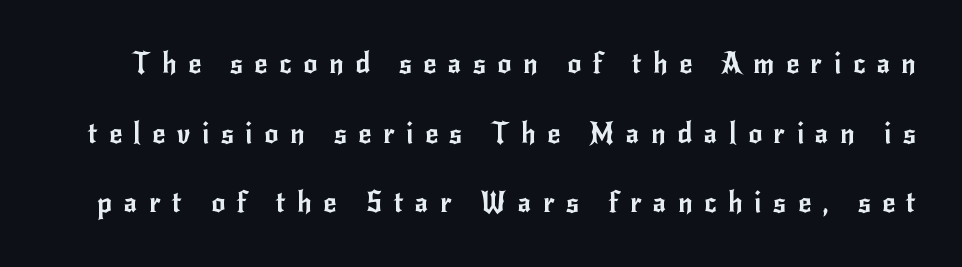
Q: Is the text italic (slanted)? A: No, it is upright.
Q: Is the typeface a serif or a sans-serif typeface? A: Sans-serif.
Q: Is the text underlined? A: No.
Q: Is the spacing between letters normal or unusually wide? A: Unusually wide.
Q: Is the spacing between lines tight, normal or loose? A: Loose.
Q: Width (condensed, normal, or wide)? A: Normal.
Q: Stroke contrast? A: Low.
Q: x-height? A: Small.
Q: Monospaced? A: No.
